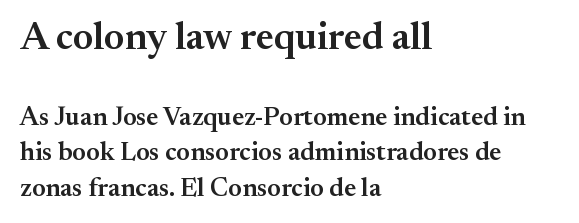
The image shows 39 px semibold serif type, upright; set left-aligned, normal line spacing (1.37x), normal letter spacing, not underlined; the first (top) block is 1.5x larger; medium stroke contrast and a small x-height.
